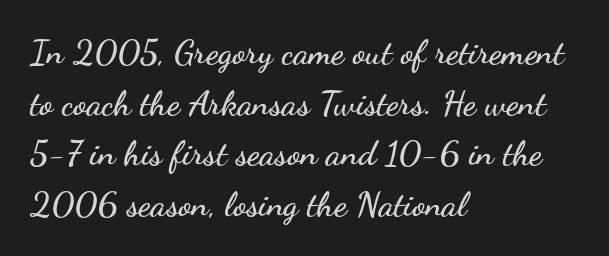
The image shows 35 px wide sans-serif type; set left-aligned, normal line spacing (1.45x), normal letter spacing, not underlined; low stroke contrast and a small x-height.
